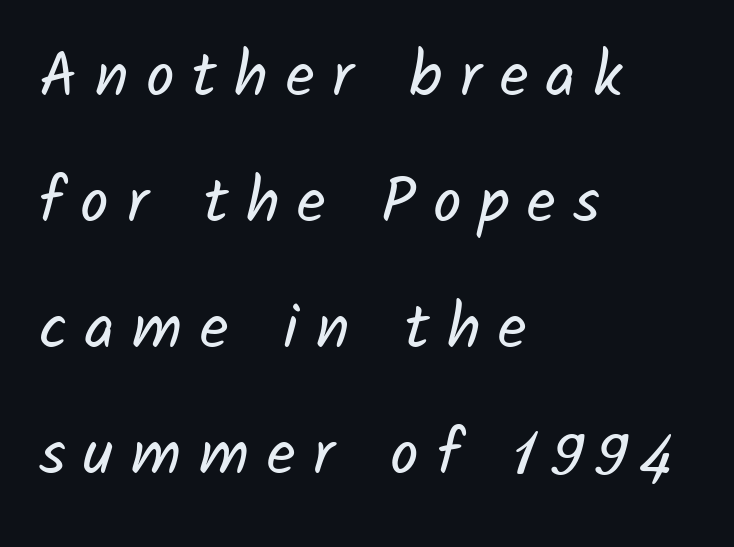
Classification — sans serif. These lines are rendered in a variable-pitch font. Rule under the text: the space is simply empty. A classic flush-left, rag-right setting is used for this passage. These lines stand farther apart than default settings would place them.
